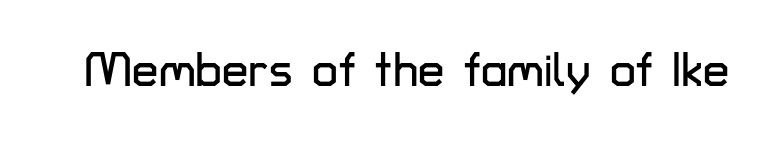
Q: Is the text italic (slanted)? A: No, it is upright.
Q: Is the typeface a serif or a sans-serif typeface? A: Sans-serif.
Q: Is the text underlined? A: No.
Q: Is the spacing between letters normal or unusually wide? A: Normal.
Q: Width (condensed, normal, or wide)? A: Normal.
Q: Stroke contrast? A: Low.
Q: x-height? A: Medium.
Q: Monospaced? A: No.
